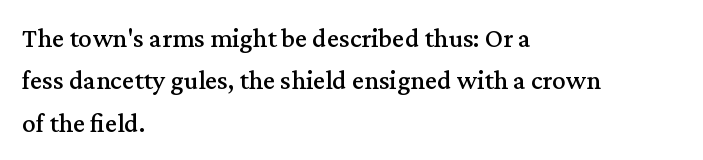
{"italic": "no", "underline": "no", "align": "left", "line_spacing": "normal", "line_spacing_ratio": 1.57, "letter_spacing": "normal", "letter_spacing_em": 0.0, "glyph_px": 27}
